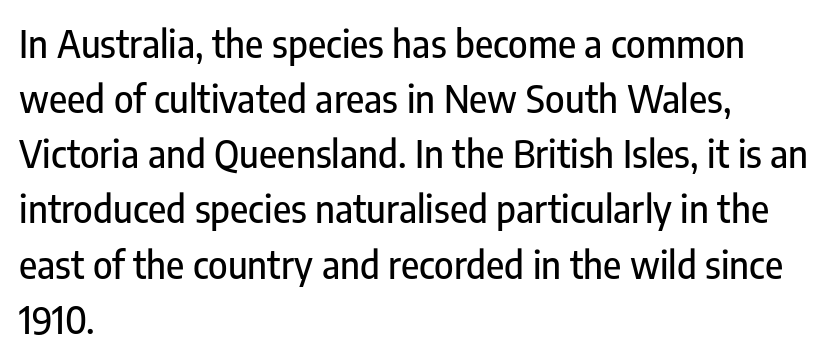
The image shows 37 px condensed sans-serif type, upright; set left-aligned, normal line spacing (1.49x), normal letter spacing, not underlined; low stroke contrast and a medium x-height.
